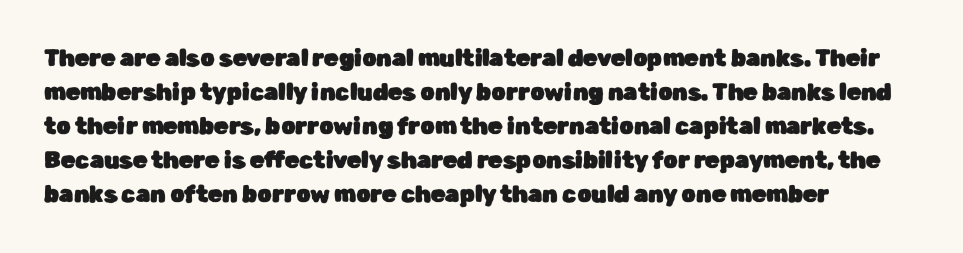
The image shows 23 px text type, upright; set left-aligned, normal line spacing (1.48x), normal letter spacing, not underlined.
